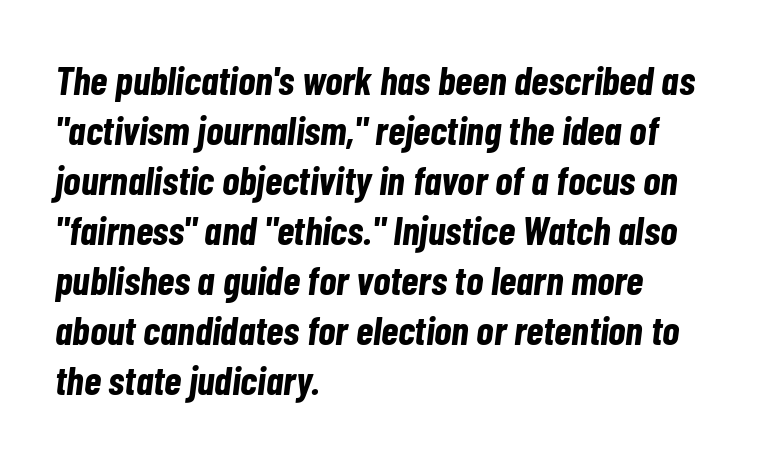
{"italic": "yes", "lean": "right", "slant_degrees": 7, "bold": "yes", "weight": "bold", "width": "condensed", "stroke_contrast": "low", "x_height": "medium", "monospaced": "no", "underline": "no", "align": "left", "line_spacing": "normal", "line_spacing_ratio": 1.25, "letter_spacing": "normal", "letter_spacing_em": 0.0, "glyph_px": 40}
